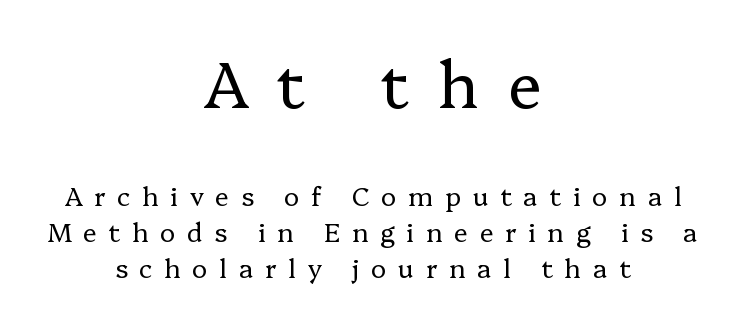
{"serif": "yes", "italic": "no", "bold": "no", "weight": "regular", "width": "normal", "stroke_contrast": "low", "x_height": "medium", "monospaced": "no", "underline": "no", "align": "center", "line_spacing": "normal", "line_spacing_ratio": 1.39, "letter_spacing": "wide", "letter_spacing_em": 0.45, "larger_block": "first", "size_ratio": 2.46, "glyph_px": 64}
